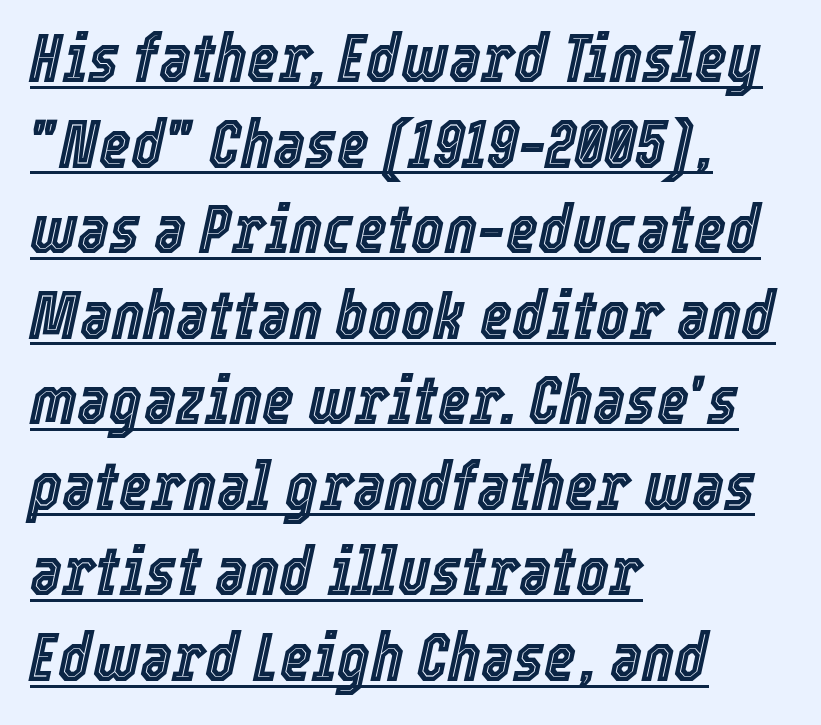
Q: Is the text italic (slanted)? A: Yes, it leans right by about 12 degrees.
Q: Is the text underlined? A: Yes.
Q: How is the paragraph aligned? A: Left-aligned.
Q: Is the spacing between letters normal or unusually wide? A: Normal.
Q: Width (condensed, normal, or wide)? A: Condensed.
Q: x-height? A: Medium.
Q: Monospaced? A: No.
